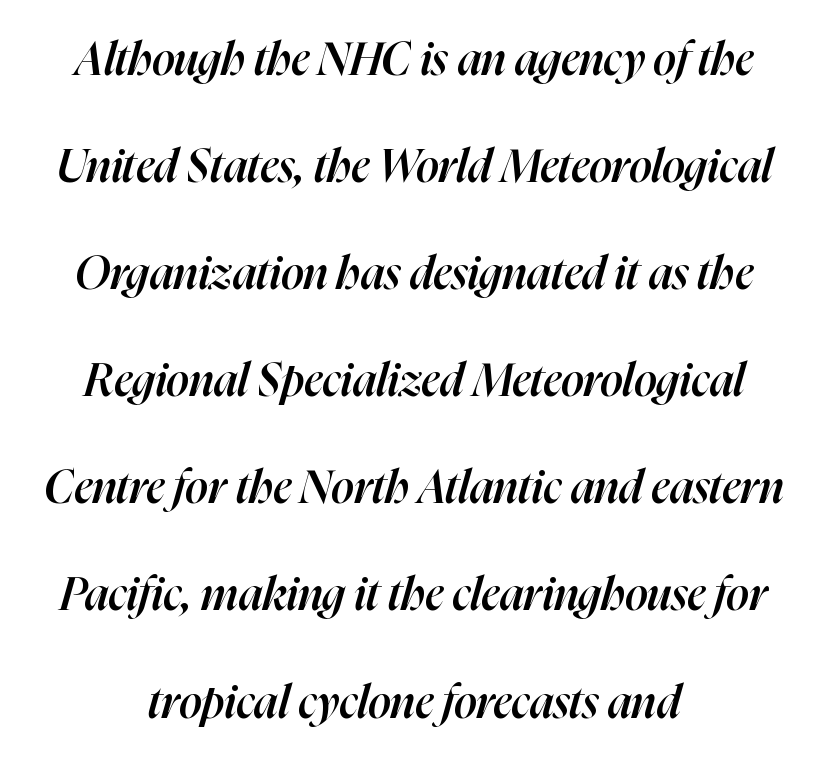
Q: Is the text bold? A: Semi-bold.
Q: Is the text italic (slanted)? A: Yes, it leans right by about 16 degrees.
Q: Is the text underlined? A: No.
Q: How is the paragraph aligned? A: Centered.
Q: Is the spacing between letters normal or unusually wide? A: Normal.
Q: Is the spacing between lines tight, normal or loose? A: Loose.
Q: Width (condensed, normal, or wide)? A: Normal.
Q: Stroke contrast? A: High.
Q: x-height? A: Medium.
Q: Monospaced? A: No.
